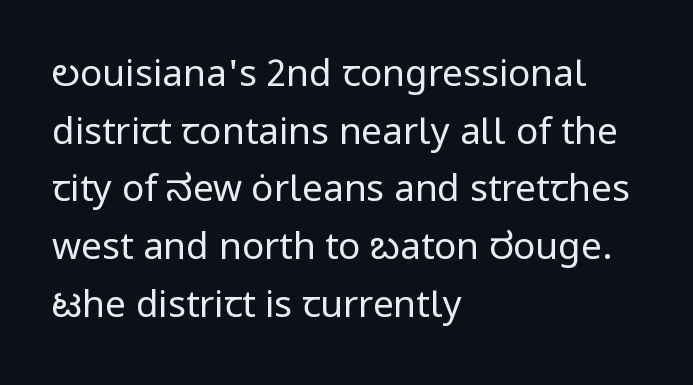
The lettering stays uniformly vertical, giving the passage a roman look. Weight class: somewhere from thin through regular. Examine the stroke ends and you'll find no serifs. Think of a printed novel: that variable character pitch is what you see here. Rows of type keep a routine distance in the vertical direction. Leftover space on each line is placed entirely after the last word.
